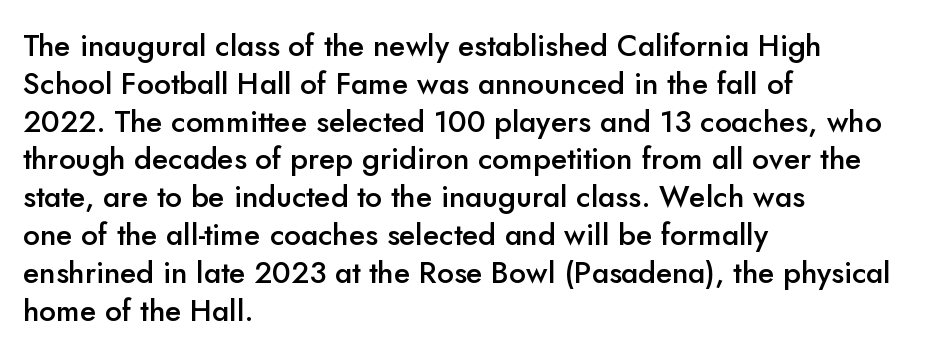
Q: Is the text bold? A: Semi-bold.
Q: Is the text italic (slanted)? A: No, it is upright.
Q: Is the typeface a serif or a sans-serif typeface? A: Sans-serif.
Q: Is the text underlined? A: No.
Q: How is the paragraph aligned? A: Left-aligned.
Q: Is the spacing between letters normal or unusually wide? A: Normal.
Q: Is the spacing between lines tight, normal or loose? A: Normal.
Q: Width (condensed, normal, or wide)? A: Normal.
Q: Stroke contrast? A: Low.
Q: x-height? A: Small.
Q: Monospaced? A: No.
